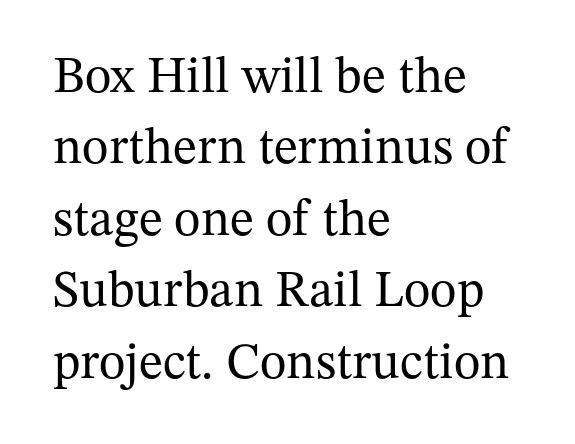
{"serif": "yes", "italic": "no", "bold": "no", "weight": "regular", "width": "normal", "stroke_contrast": "medium", "x_height": "medium", "monospaced": "no", "underline": "no", "align": "left", "line_spacing": "normal", "line_spacing_ratio": 1.4, "letter_spacing": "normal", "letter_spacing_em": 0.0, "glyph_px": 51}
